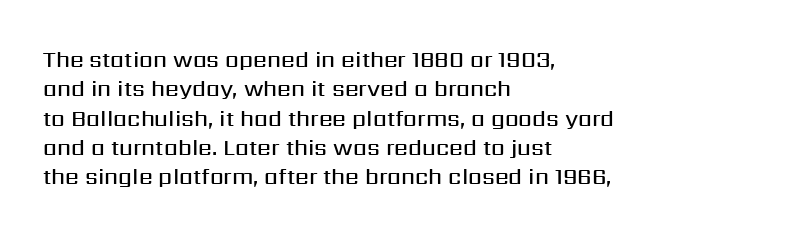
Q: Is the text bold? A: Semi-bold.
Q: Is the text italic (slanted)? A: No, it is upright.
Q: Is the text underlined? A: No.
Q: How is the paragraph aligned? A: Left-aligned.
Q: Is the spacing between letters normal or unusually wide? A: Normal.
Q: Is the spacing between lines tight, normal or loose? A: Normal.
